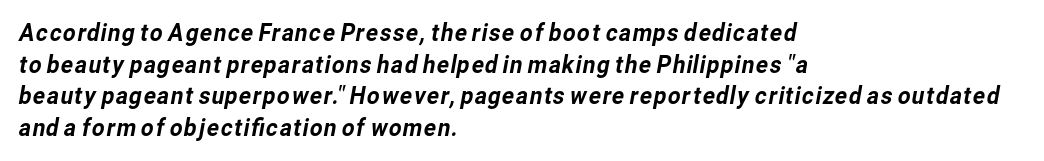
The image shows 25 px text type; set left-aligned, normal line spacing (1.27x), normal letter spacing, not underlined.
